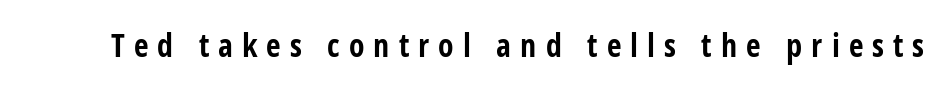
Q: Is the text bold? A: Yes.
Q: Is the text italic (slanted)? A: No, it is upright.
Q: Is the typeface a serif or a sans-serif typeface? A: Sans-serif.
Q: Is the text underlined? A: No.
Q: Is the spacing between letters normal or unusually wide? A: Unusually wide.
Q: Width (condensed, normal, or wide)? A: Condensed.
Q: Stroke contrast? A: Low.
Q: x-height? A: Large.
Q: Monospaced? A: No.
